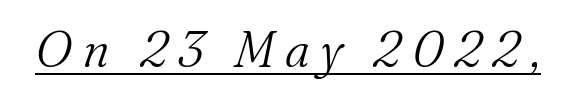
{"serif": "yes", "italic": "yes", "lean": "right", "slant_degrees": 16, "bold": "no", "weight": "light", "width": "normal", "stroke_contrast": "medium", "x_height": "small", "monospaced": "no", "underline": "yes", "letter_spacing": "wide", "letter_spacing_em": 0.21, "glyph_px": 51}
